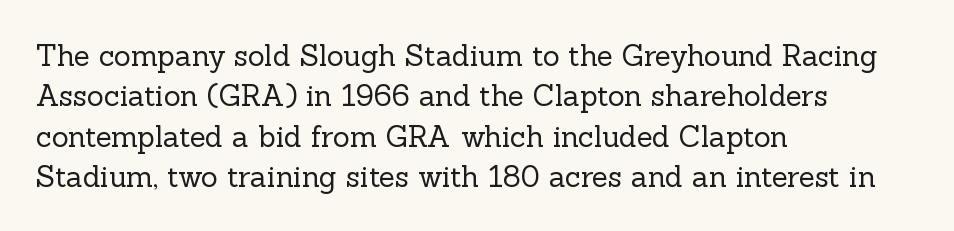
The image shows 29 px regular-weight serif type, upright; set left-aligned, normal line spacing (1.39x), normal letter spacing, not underlined; a medium x-height.
